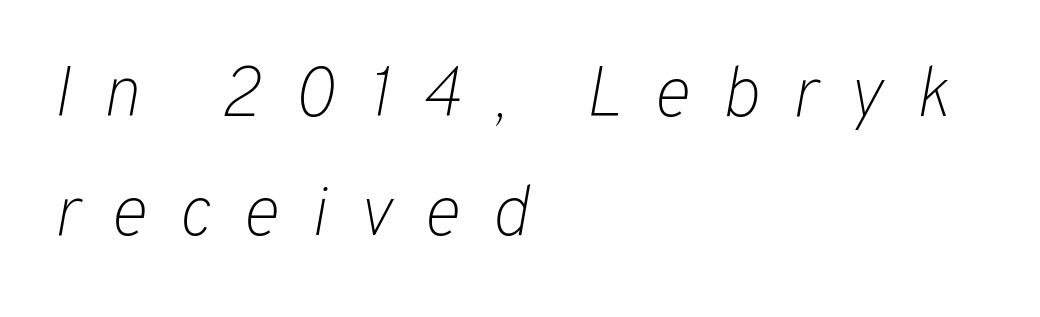
Q: Is the text bold? A: No.
Q: Is the text italic (slanted)? A: Yes, it leans right by about 10 degrees.
Q: Is the text underlined? A: No.
Q: How is the paragraph aligned? A: Left-aligned.
Q: Is the spacing between letters normal or unusually wide? A: Unusually wide.
Q: Is the spacing between lines tight, normal or loose? A: Normal.
Q: Width (condensed, normal, or wide)? A: Normal.
Q: Stroke contrast? A: Low.
Q: x-height? A: Medium.
Q: Monospaced? A: No.
